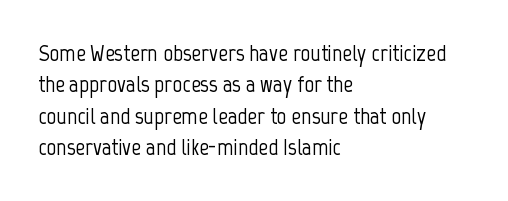
The image shows 24 px text type, upright; set left-aligned, normal line spacing (1.31x), normal letter spacing, not underlined.
